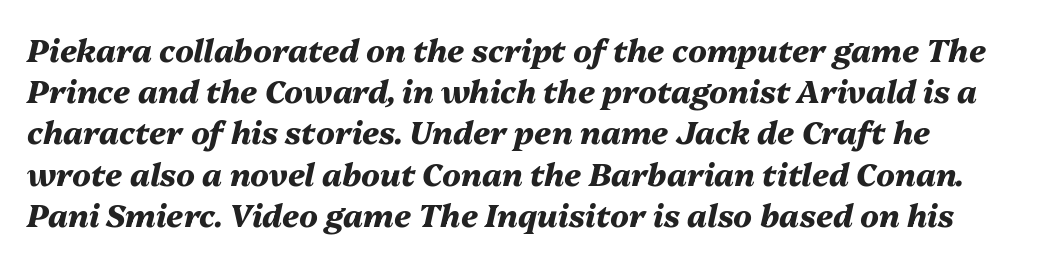
{"italic": "yes", "lean": "right", "slant_degrees": 13, "bold": "yes", "weight": "heavy", "width": "normal", "stroke_contrast": "medium", "x_height": "medium", "monospaced": "no", "underline": "no", "line_spacing": "normal", "line_spacing_ratio": 1.33, "letter_spacing": "normal", "letter_spacing_em": 0.0, "glyph_px": 31}
